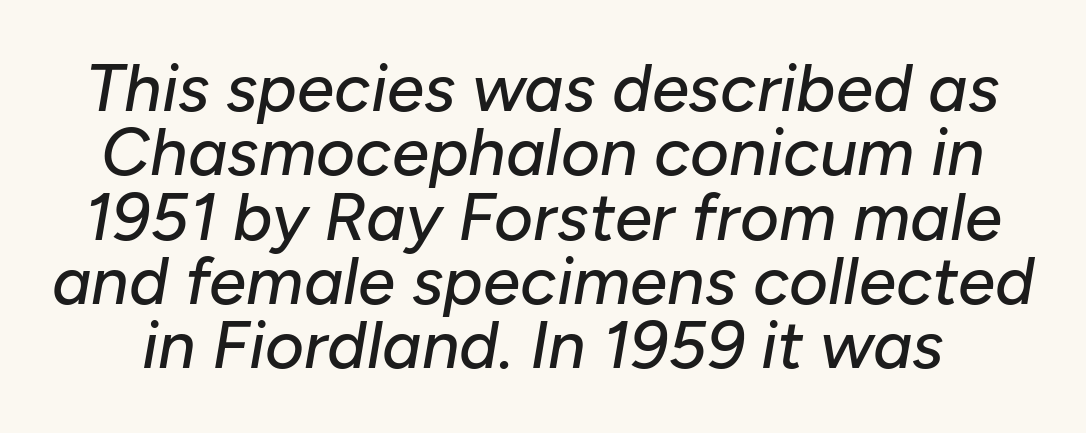
Every character sits at an angle, as italics do. Just letters on the line, the space beneath them empty. Words appear dense and cohesive because spacing is normal. Tightly led — the rows are bunched. Looks like regular typesetting: each glyph gets only the width it needs.
